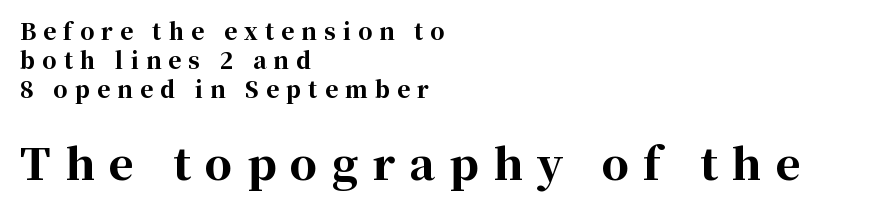
Q: Is the text bold? A: Yes.
Q: Is the text italic (slanted)? A: No, it is upright.
Q: Is the typeface a serif or a sans-serif typeface? A: Serif.
Q: Is the text underlined? A: No.
Q: How is the paragraph aligned? A: Left-aligned.
Q: Is the spacing between letters normal or unusually wide? A: Unusually wide.
Q: Is the spacing between lines tight, normal or loose? A: Normal.
Q: Which block of text is set in a larger size, the first (top) or the second (bottom)? A: The second (bottom) one.
Q: Width (condensed, normal, or wide)? A: Normal.
Q: Stroke contrast? A: High.
Q: x-height? A: Medium.
Q: Monospaced? A: No.
